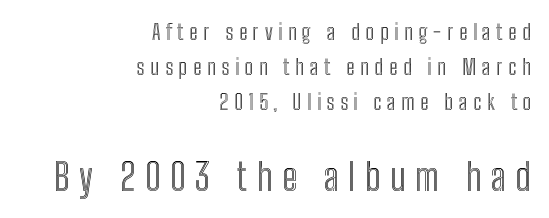
{"italic": "no", "width": "condensed", "x_height": "medium", "monospaced": "no", "underline": "no", "align": "right", "line_spacing": "normal", "line_spacing_ratio": 1.58, "letter_spacing": "wide", "letter_spacing_em": 0.25, "larger_block": "second", "size_ratio": 1.73, "glyph_px": 38}
